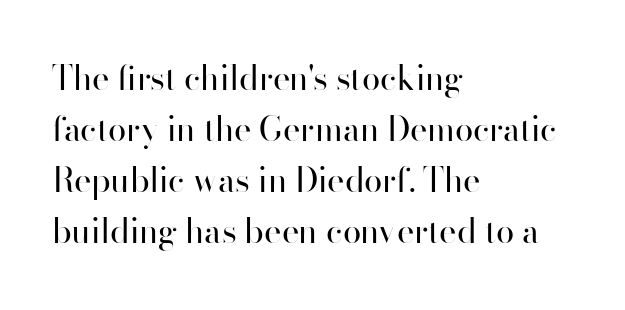
Each letter keeps its own natural width here, so spacing adapts to shape. Plain, unruled lines of type. The line-height multiplier appears to be the usual default. Each stroke keeps to a modest, everyday thickness or less.
